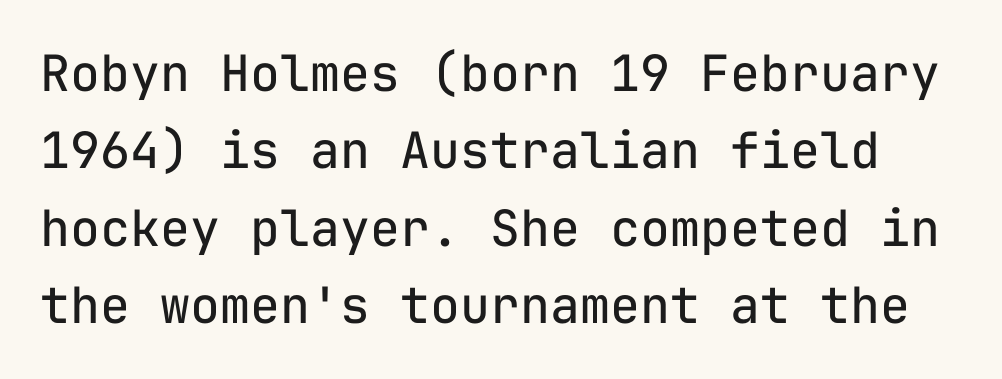
The block of text has a typical density, with ordinary space between rows. Every stem runs plumb, perpendicular to the baseline. Is this a fixed-width face? Yes — each glyph sits in an identical cell. Rule under the text: the space is simply empty. The rendering keeps characters at their native spacing.
